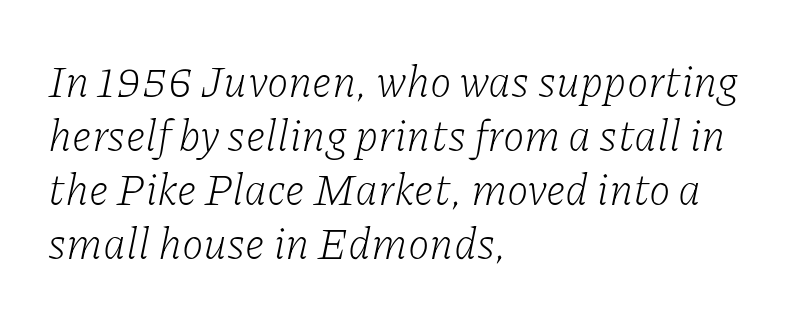
{"serif": "yes", "italic": "yes", "lean": "right", "slant_degrees": 11, "bold": "no", "weight": "light", "width": "normal", "stroke_contrast": "low", "x_height": "medium", "monospaced": "no", "underline": "no", "align": "left", "line_spacing_ratio": 1.23, "letter_spacing": "normal", "letter_spacing_em": 0.0, "glyph_px": 44}
